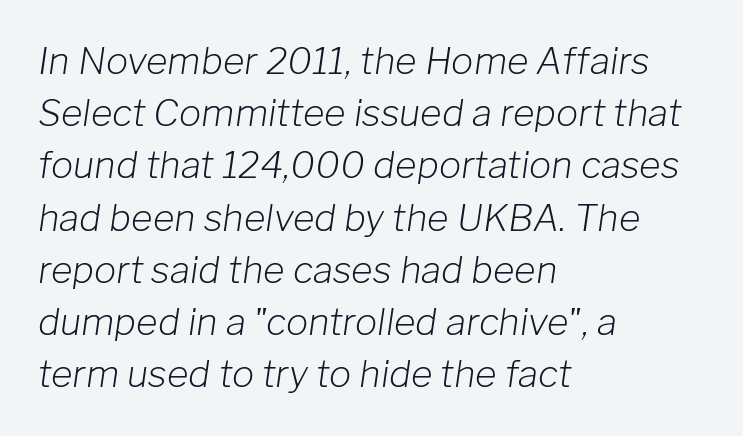
{"italic": "yes", "lean": "right", "slant_degrees": 8, "bold": "no", "weight": "light", "width": "normal", "stroke_contrast": "low", "x_height": "medium", "monospaced": "no", "underline": "no", "align": "left", "line_spacing": "normal", "line_spacing_ratio": 1.41, "letter_spacing": "normal", "letter_spacing_em": 0.0, "glyph_px": 37}
